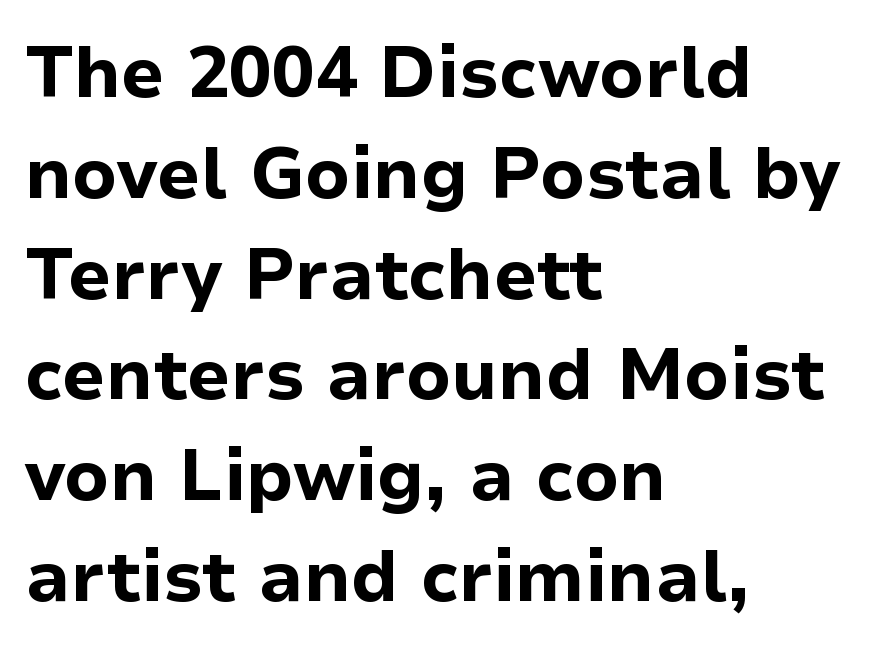
{"serif": "no", "italic": "no", "bold": "yes", "weight": "bold", "width": "normal", "stroke_contrast": "low", "x_height": "medium", "monospaced": "no", "underline": "no", "align": "left", "line_spacing": "normal", "line_spacing_ratio": 1.42, "letter_spacing": "normal", "letter_spacing_em": 0.0, "glyph_px": 71}
